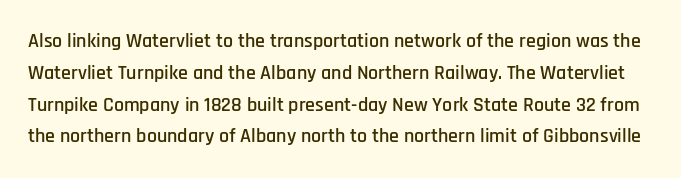
The rendering keeps characters at their native spacing. Vertically, the passage feels balanced, rows spaced as you'd expect. A typesetter would mark this as roman, not italic. Has an underline been added? It has not.
